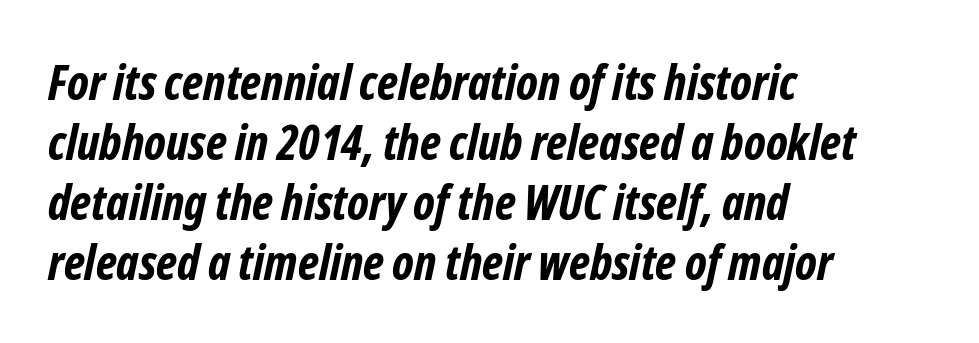
Is the letter spacing exaggerated? No — it looks like the ordinary default. Serifs: no, the terminals of the letterforms are clean. This rendering features lettering with no underline. Is the type bold? Yes — the strokes are clearly thick and heavy. This block has exactly the height ordinary leading produces.
